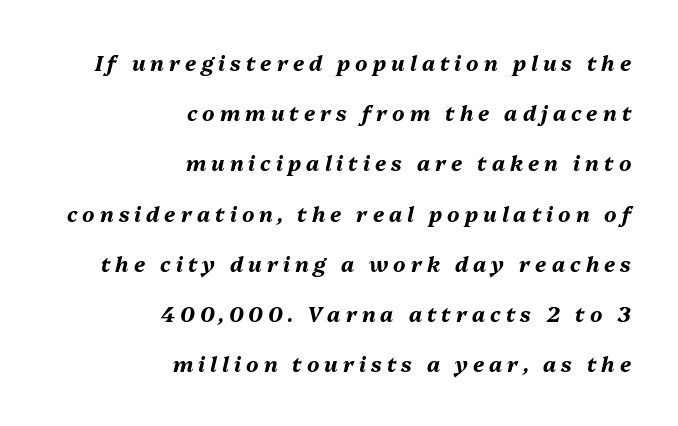
Q: Is the text bold? A: Yes.
Q: Is the text italic (slanted)? A: Yes, it leans right by about 13 degrees.
Q: Is the text underlined? A: No.
Q: How is the paragraph aligned? A: Right-aligned.
Q: Is the spacing between letters normal or unusually wide? A: Unusually wide.
Q: Is the spacing between lines tight, normal or loose? A: Loose.
